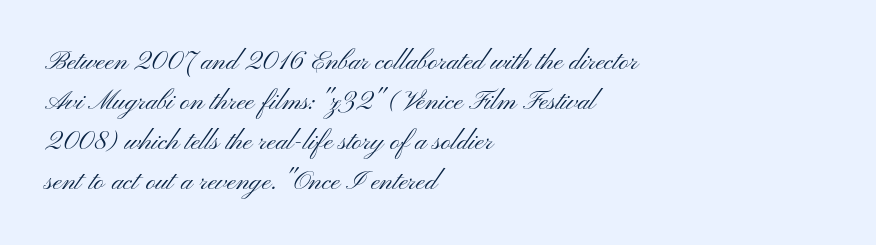
{"bold": "no", "underline": "no", "align": "left", "line_spacing": "normal", "line_spacing_ratio": 1.48, "letter_spacing": "normal", "letter_spacing_em": 0.0, "glyph_px": 27}
